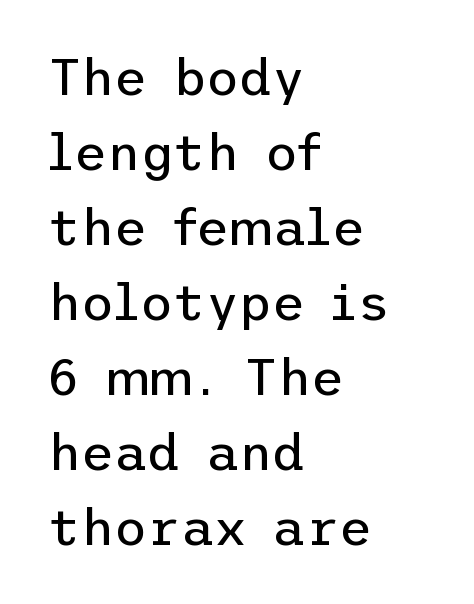
Q: Is the text bold? A: No.
Q: Is the text italic (slanted)? A: No, it is upright.
Q: Is the typeface a serif or a sans-serif typeface? A: Sans-serif.
Q: Is the text underlined? A: No.
Q: How is the paragraph aligned? A: Left-aligned.
Q: Is the spacing between letters normal or unusually wide? A: Normal.
Q: Is the spacing between lines tight, normal or loose? A: Normal.
Q: Width (condensed, normal, or wide)? A: Normal.
Q: Stroke contrast? A: Low.
Q: x-height? A: Medium.
